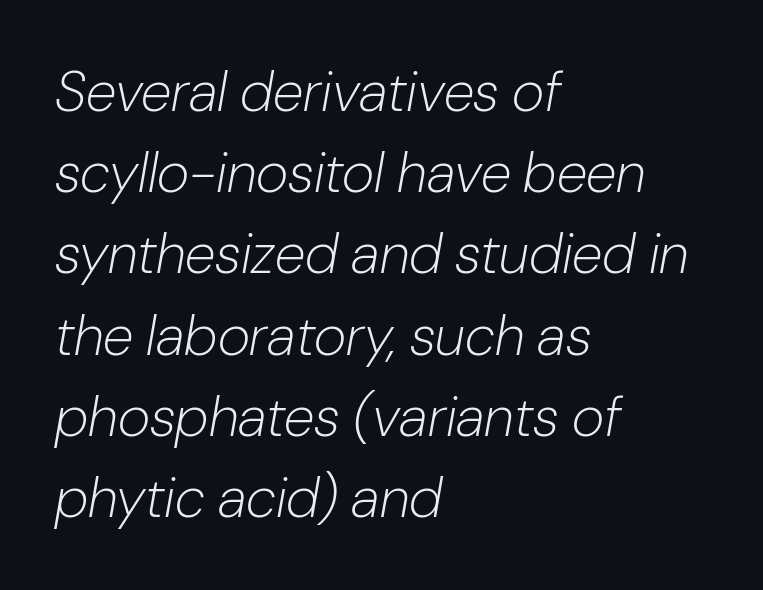
{"italic": "yes", "lean": "right", "slant_degrees": 10, "bold": "no", "weight": "light", "width": "normal", "stroke_contrast": "low", "x_height": "medium", "monospaced": "no", "underline": "no", "align": "left", "line_spacing": "normal", "line_spacing_ratio": 1.45, "letter_spacing": "normal", "letter_spacing_em": 0.0, "glyph_px": 56}
